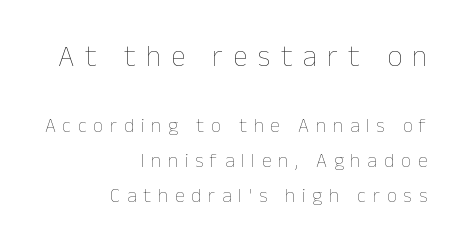
The type is letterspaced generously, with wide tracking. This sample is right-justified, so line beginnings fall wherever the words allow. Think standard paragraph weight, or any step lighter than that. Lines of text with bare space underneath. A student would notice the top passage is typeset larger than what follows. Nope, not italic — everything's standing straight.
